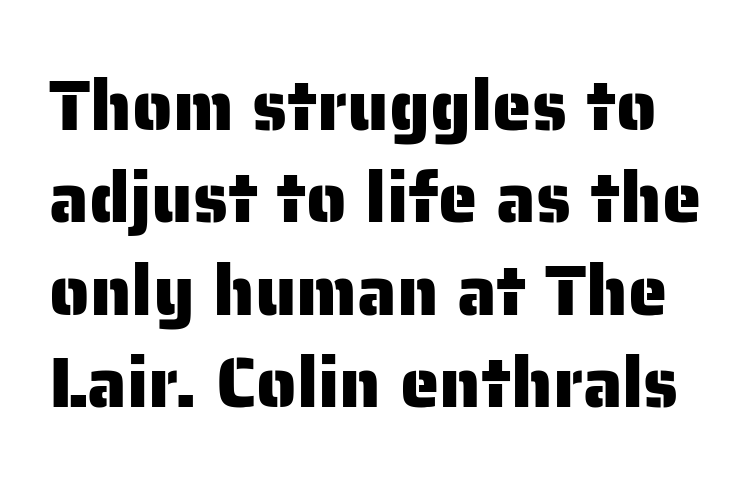
Q: Is the text italic (slanted)? A: No, it is upright.
Q: Is the typeface a serif or a sans-serif typeface? A: Sans-serif.
Q: Is the text underlined? A: No.
Q: Is the spacing between letters normal or unusually wide? A: Normal.
Q: Is the spacing between lines tight, normal or loose? A: Normal.
Q: Width (condensed, normal, or wide)? A: Normal.
Q: Stroke contrast? A: Low.
Q: x-height? A: Medium.
Q: Monospaced? A: No.
